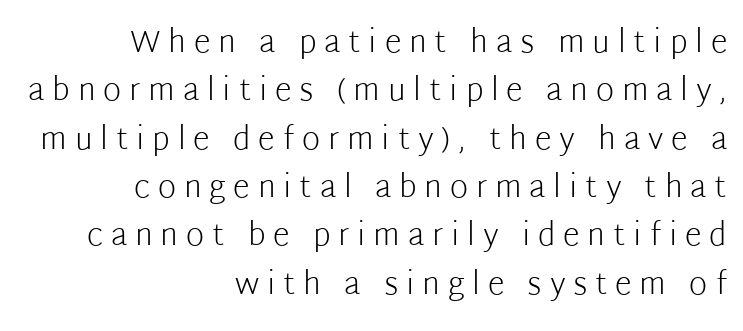
{"serif": "no", "italic": "no", "bold": "no", "weight": "light", "width": "normal", "stroke_contrast": "low", "x_height": "medium", "monospaced": "no", "underline": "no", "align": "right", "line_spacing": "normal", "line_spacing_ratio": 1.56, "letter_spacing": "wide", "letter_spacing_em": 0.25, "glyph_px": 31}
